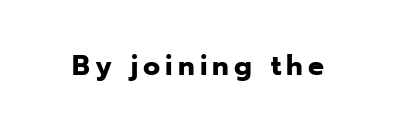
The image shows 28 px bold sans-serif type, upright; set not underlined; low stroke contrast and a medium x-height.
